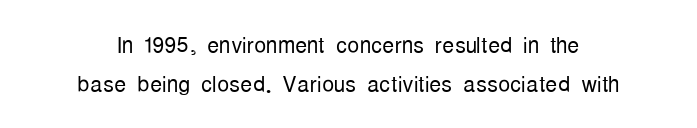
Q: Is the text bold? A: No.
Q: Is the text italic (slanted)? A: No, it is upright.
Q: Is the typeface a serif or a sans-serif typeface? A: Sans-serif.
Q: Is the text underlined? A: No.
Q: How is the paragraph aligned? A: Centered.
Q: Is the spacing between letters normal or unusually wide? A: Normal.
Q: Is the spacing between lines tight, normal or loose? A: Normal.
Q: Width (condensed, normal, or wide)? A: Condensed.
Q: Stroke contrast? A: Low.
Q: x-height? A: Medium.
Q: Monospaced? A: No.
